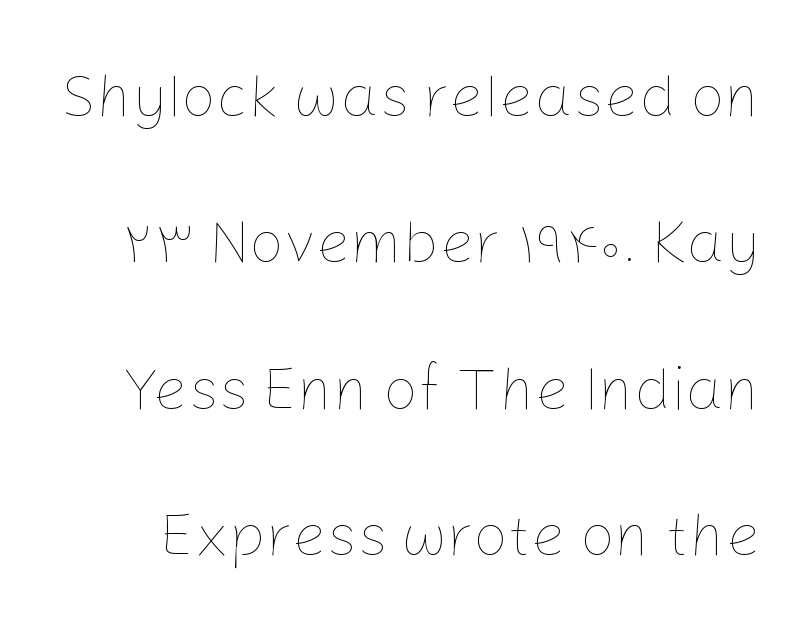
Regarding leading, the lines here are spaced well apart. The axis of the letterforms is exactly vertical. Counters stay open thanks to moderate or lighter strokes. The foot of each line stays bare and open.
